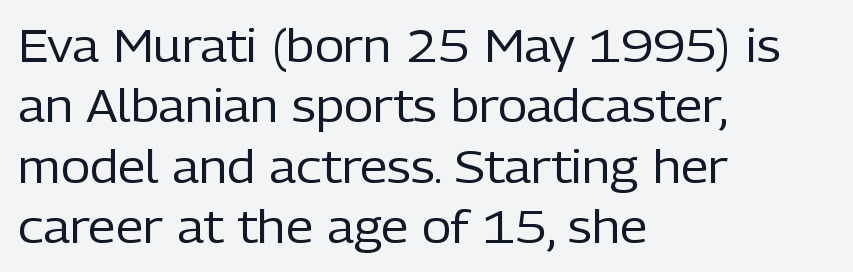
The image shows 45 px regular-weight sans-serif type, upright; set left-aligned, normal line spacing (1.34x), normal letter spacing, not underlined; low stroke contrast and a medium x-height.
